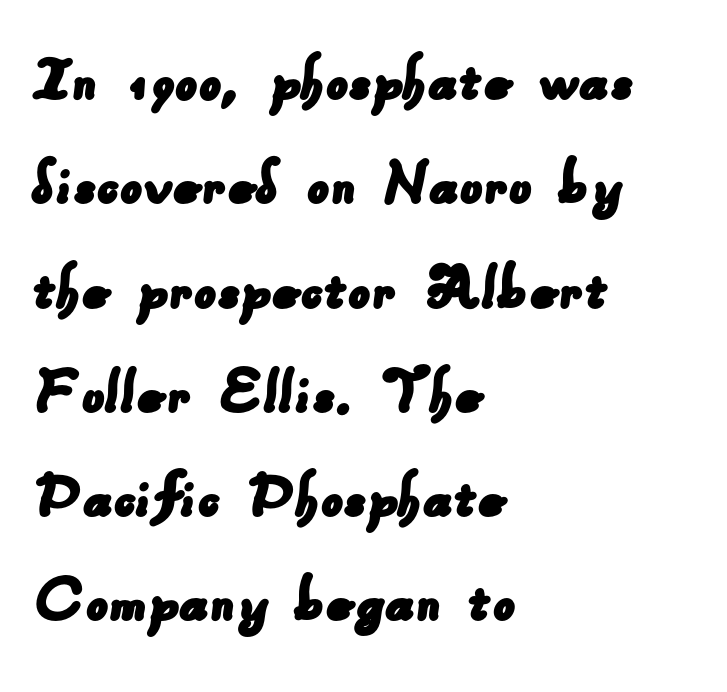
Q: Is the typeface a serif or a sans-serif typeface? A: Sans-serif.
Q: Is the text underlined? A: No.
Q: How is the paragraph aligned? A: Left-aligned.
Q: Is the spacing between letters normal or unusually wide? A: Normal.
Q: Is the spacing between lines tight, normal or loose? A: Normal.
Q: Width (condensed, normal, or wide)? A: Normal.
Q: Stroke contrast? A: Low.
Q: x-height? A: Small.
Q: Monospaced? A: No.
